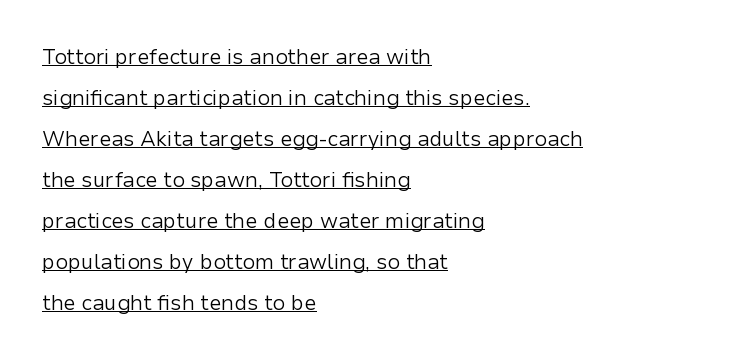
The image shows 21 px text type, upright; set left-aligned, loose line spacing (1.95x), normal letter spacing, underlined.
